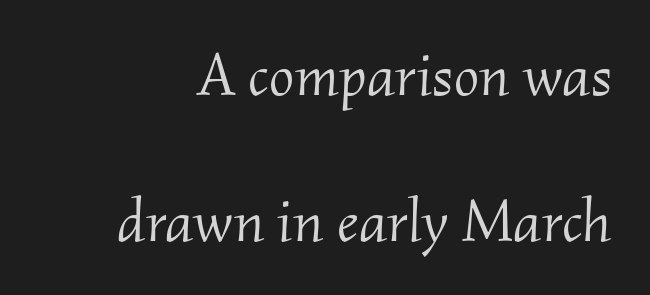
{"serif": "yes", "italic": "yes", "lean": "right", "slant_degrees": 2, "bold": "no", "weight": "light", "width": "normal", "stroke_contrast": "medium", "x_height": "small", "monospaced": "no", "underline": "no", "line_spacing": "loose", "line_spacing_ratio": 2.43, "letter_spacing": "normal", "letter_spacing_em": 0.0, "glyph_px": 60}
